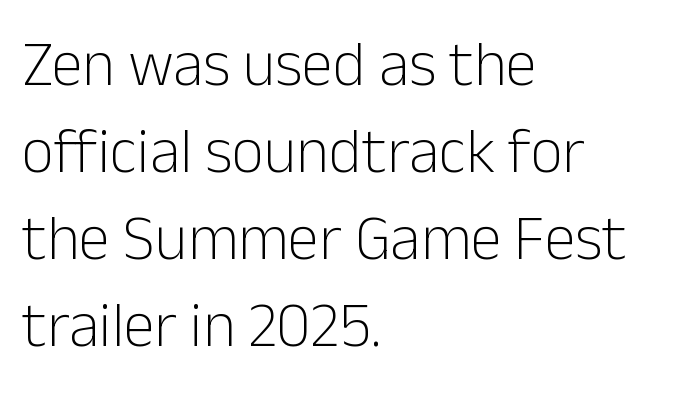
Q: Is the text bold? A: No.
Q: Is the text italic (slanted)? A: No, it is upright.
Q: Is the typeface a serif or a sans-serif typeface? A: Sans-serif.
Q: Is the text underlined? A: No.
Q: How is the paragraph aligned? A: Left-aligned.
Q: Is the spacing between letters normal or unusually wide? A: Normal.
Q: Is the spacing between lines tight, normal or loose? A: Normal.
Q: Width (condensed, normal, or wide)? A: Normal.
Q: Stroke contrast? A: Low.
Q: x-height? A: Medium.
Q: Monospaced? A: No.
